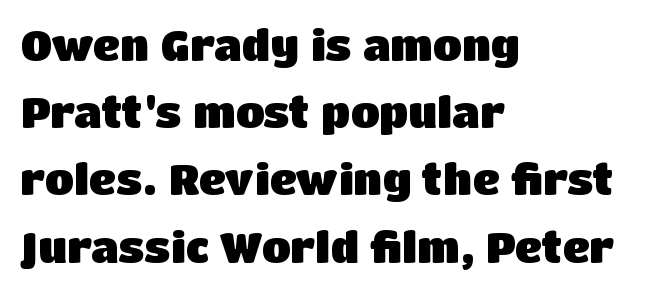
What's the leading like? Ordinary, nothing unusual. Ordinary non-slanted type is in use. The type is set solid horizontally, with unmodified tracking. This is sans-serif lettering, the kind often seen on screens and signage.
